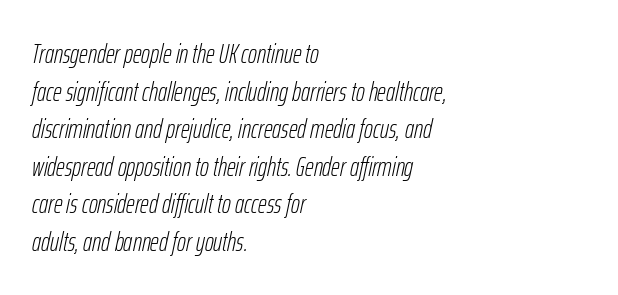
If you drew a ruler down the left edge, every line would touch it. Designer's note — italics engaged. The specimen omits any rule beneath the text block's lines. Students, observe: this is what conventionally led text looks like. Compared with a typical body face, this is equally light or lighter still.
